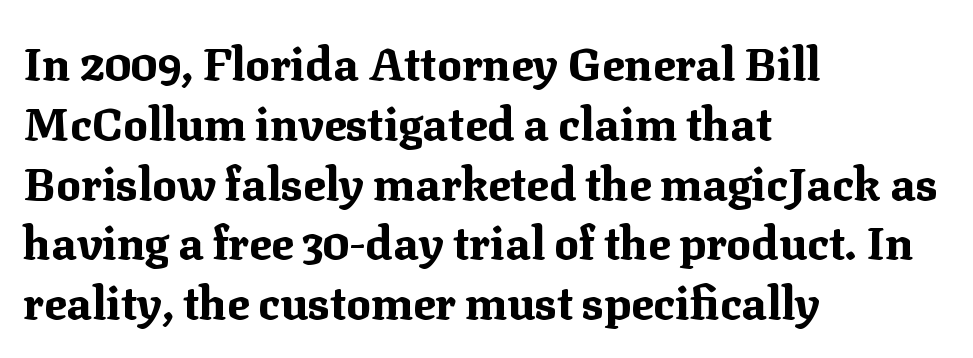
Caption: standard tracking, unaltered. The designer left line spacing at the default. Heavy, bold letterforms. Words float on clear page, feet unadorned. This rendering uses left alignment, leaving the right contour irregular. Classification — serif.
